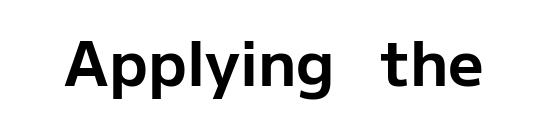
Q: Is the text bold? A: Yes.
Q: Is the text italic (slanted)? A: No, it is upright.
Q: Is the typeface a serif or a sans-serif typeface? A: Sans-serif.
Q: Is the text underlined? A: No.
Q: Is the spacing between letters normal or unusually wide? A: Normal.
Q: Width (condensed, normal, or wide)? A: Normal.
Q: Stroke contrast? A: Low.
Q: x-height? A: Medium.
Q: Monospaced? A: No.
